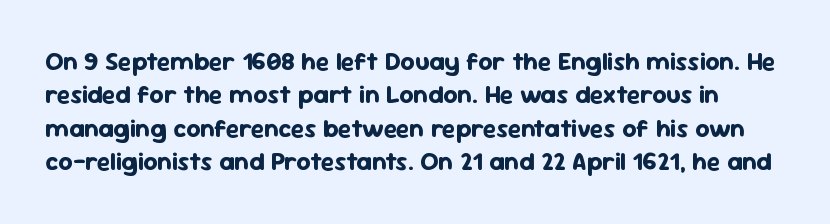
{"italic": "no", "bold": "yes", "underline": "no", "line_spacing": "normal", "line_spacing_ratio": 1.34, "letter_spacing": "normal", "letter_spacing_em": 0.0, "glyph_px": 25}
